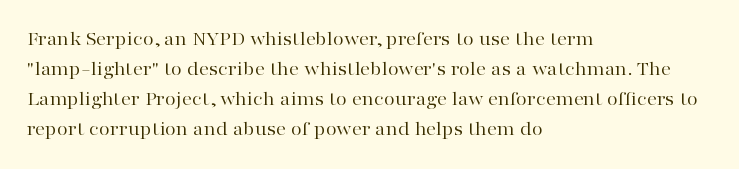
{"italic": "no", "bold": "no", "underline": "no", "align": "left", "line_spacing": "normal", "line_spacing_ratio": 1.5, "letter_spacing": "normal", "letter_spacing_em": 0.0, "glyph_px": 20}
